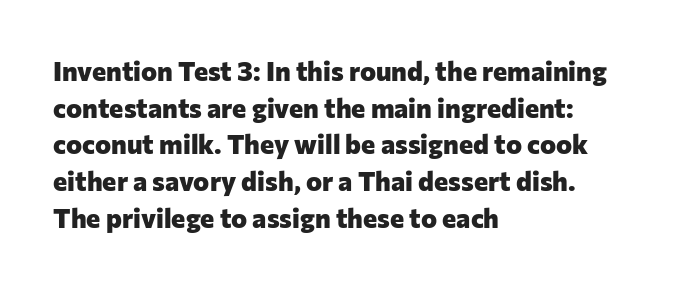
{"italic": "no", "bold": "yes", "underline": "no", "align": "left", "line_spacing": "normal", "line_spacing_ratio": 1.36, "letter_spacing": "normal", "letter_spacing_em": 0.0, "glyph_px": 27}
